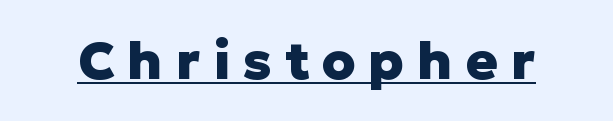
{"serif": "no", "italic": "no", "bold": "yes", "weight": "heavy", "width": "normal", "stroke_contrast": "low", "x_height": "medium", "monospaced": "no", "underline": "yes", "letter_spacing": "wide", "letter_spacing_em": 0.24, "glyph_px": 53}
